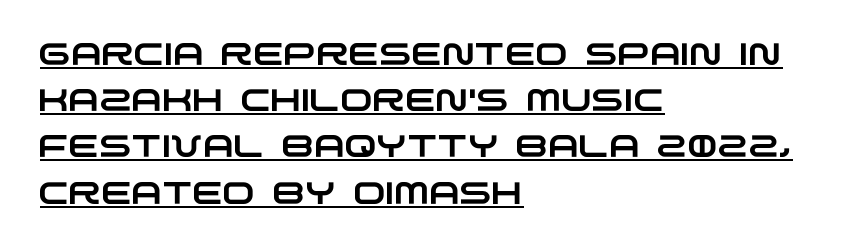
The image shows 31 px wide sans-serif type; set left-aligned, normal line spacing (1.49x), normal letter spacing, underlined; low stroke contrast and a large x-height.
